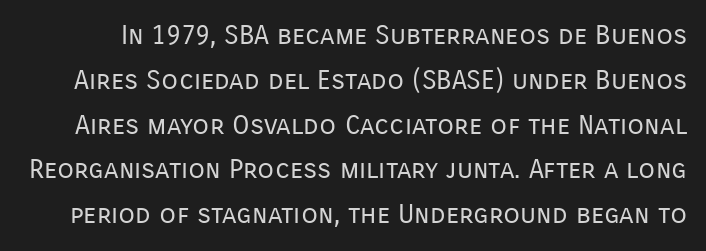
Q: Is the text bold? A: No.
Q: Is the text italic (slanted)? A: No, it is upright.
Q: Is the text underlined? A: No.
Q: Is the spacing between letters normal or unusually wide? A: Normal.
Q: Is the spacing between lines tight, normal or loose? A: Normal.
